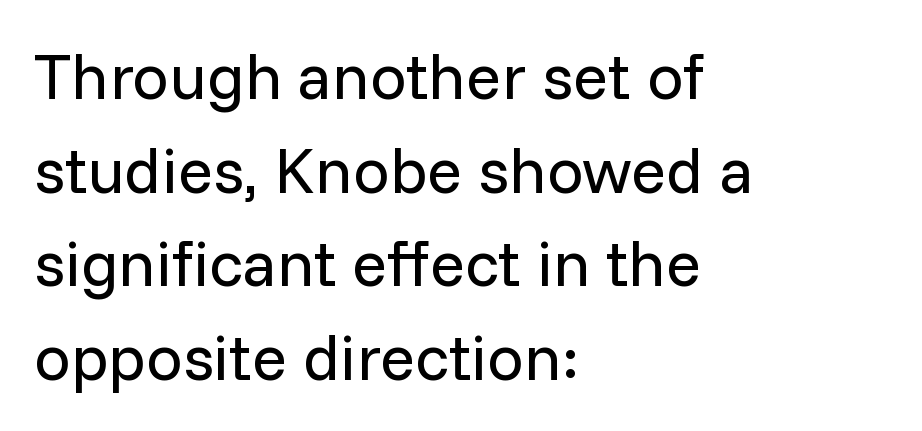
The image shows 65 px regular-weight sans-serif type, upright; set left-aligned, normal line spacing (1.44x), normal letter spacing, not underlined; low stroke contrast and a medium x-height.
